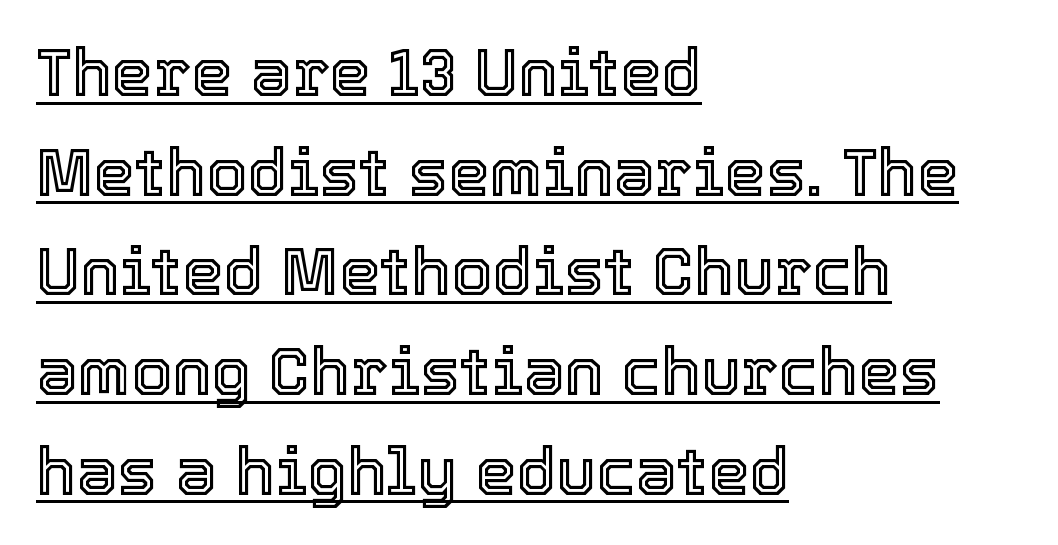
Q: Is the text italic (slanted)? A: No, it is upright.
Q: Is the text underlined? A: Yes.
Q: How is the paragraph aligned? A: Left-aligned.
Q: Is the spacing between letters normal or unusually wide? A: Normal.
Q: Is the spacing between lines tight, normal or loose? A: Normal.
Q: Width (condensed, normal, or wide)? A: Normal.
Q: x-height? A: Medium.
Q: Monospaced? A: No.
